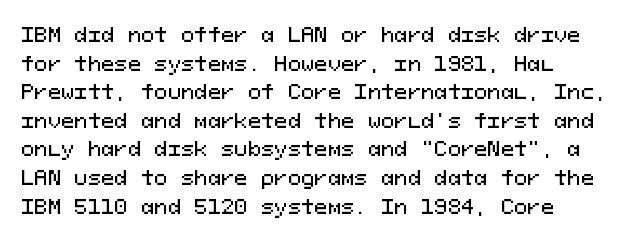
The image shows 20 px text type, upright; set left-aligned, normal line spacing (1.43x), normal letter spacing, not underlined.
